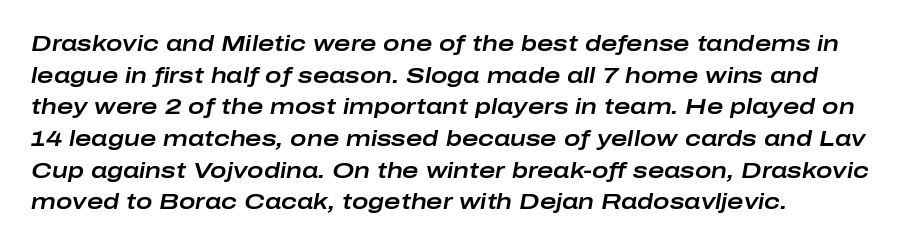
The paragraph has a hard left edge and a soft right edge. Quick note: interline space is typical. Would a proofreader flag this as italicized? Yes. The baseline area is clear. The tracking reads as untouched default to a designer's eye.
